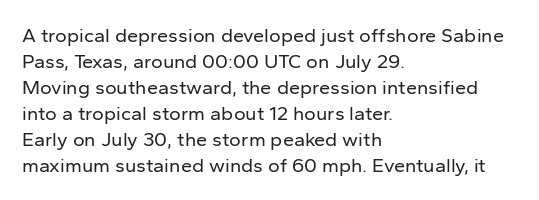
Where is the straight margin? On the left. This sample keeps an unexceptional amount of space between lines. The typesetting does not lean heavy: it is not bold. The gaps between neighbouring characters are ordinary and unremarkable. A clean baseline with only descenders dipping below it.
